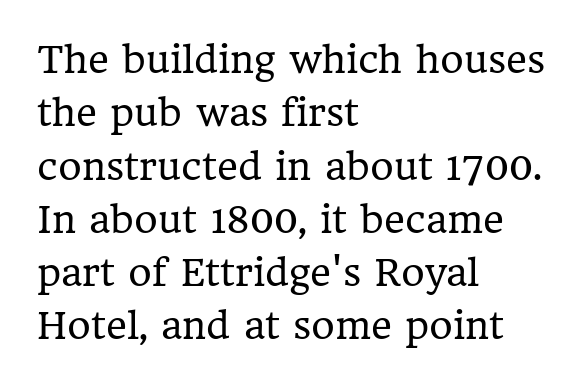
The image shows 36 px regular-weight serif type, upright; set left-aligned, normal line spacing (1.48x), normal letter spacing, not underlined; low stroke contrast and a medium x-height.
